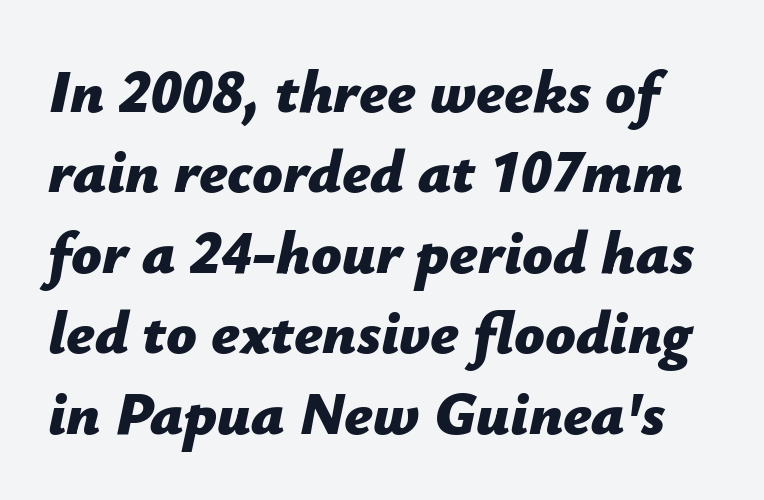
Q: Is the text bold? A: Yes.
Q: Is the text italic (slanted)? A: Yes, it leans right by about 12 degrees.
Q: Is the text underlined? A: No.
Q: Is the spacing between letters normal or unusually wide? A: Normal.
Q: Is the spacing between lines tight, normal or loose? A: Normal.
Q: Width (condensed, normal, or wide)? A: Normal.
Q: Stroke contrast? A: Low.
Q: x-height? A: Medium.
Q: Monospaced? A: No.
